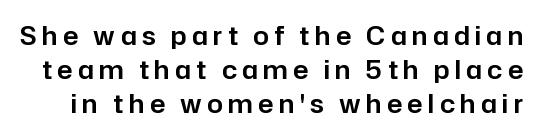
{"italic": "no", "underline": "no", "line_spacing": "normal", "line_spacing_ratio": 1.37, "letter_spacing": "wide", "letter_spacing_em": 0.22, "glyph_px": 25}
